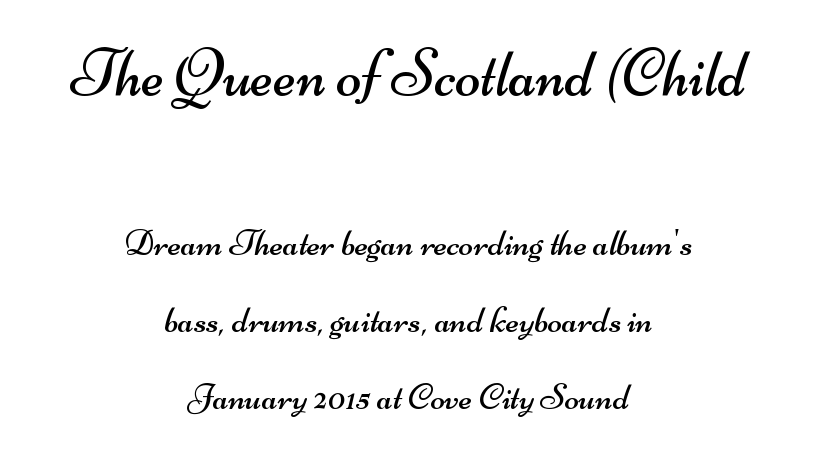
Q: Is the text bold? A: No.
Q: Is the typeface a serif or a sans-serif typeface? A: Sans-serif.
Q: Is the text underlined? A: No.
Q: How is the paragraph aligned? A: Centered.
Q: Is the spacing between letters normal or unusually wide? A: Normal.
Q: Is the spacing between lines tight, normal or loose? A: Loose.
Q: Which block of text is set in a larger size, the first (top) or the second (bottom)? A: The first (top) one.
Q: Width (condensed, normal, or wide)? A: Wide.
Q: Stroke contrast? A: Medium.
Q: x-height? A: Small.
Q: Monospaced? A: No.
